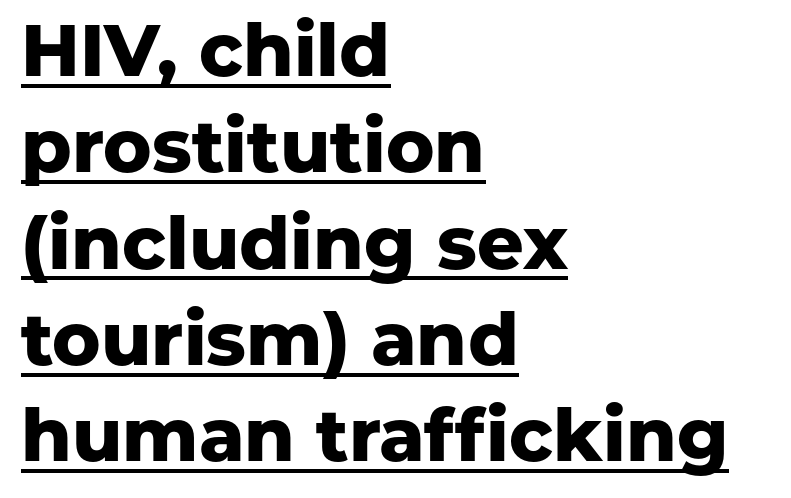
Q: Is the text bold? A: Yes.
Q: Is the text italic (slanted)? A: No, it is upright.
Q: Is the typeface a serif or a sans-serif typeface? A: Sans-serif.
Q: Is the text underlined? A: Yes.
Q: How is the paragraph aligned? A: Left-aligned.
Q: Is the spacing between letters normal or unusually wide? A: Normal.
Q: Is the spacing between lines tight, normal or loose? A: Normal.
Q: Width (condensed, normal, or wide)? A: Normal.
Q: Stroke contrast? A: Low.
Q: x-height? A: Medium.
Q: Monospaced? A: No.
